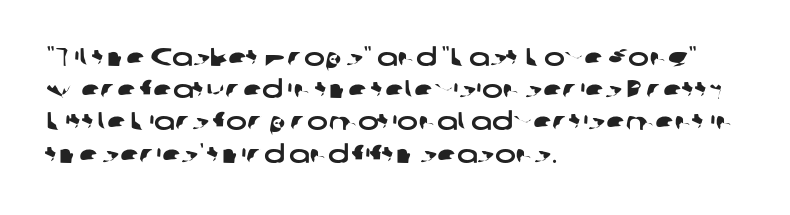
Q: Is the text underlined? A: No.
Q: How is the paragraph aligned? A: Left-aligned.
Q: Is the spacing between letters normal or unusually wide? A: Normal.
Q: Is the spacing between lines tight, normal or loose? A: Normal.
